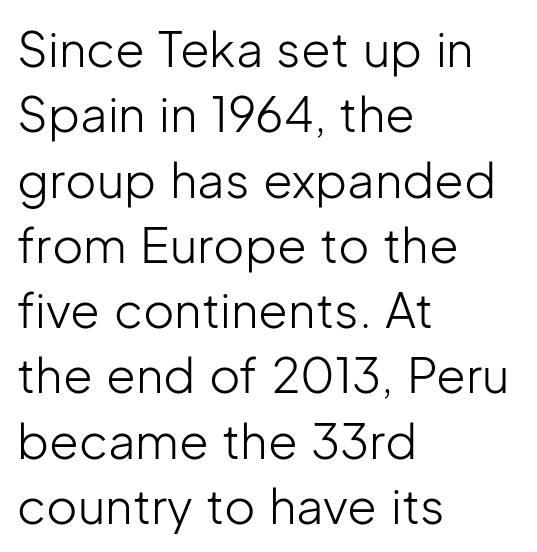
These lines are composed in type without serifs. Stems and bowls with no extra thickness — not bold. The rendering uses natural spacing where letterforms have individual widths. The designer left line spacing at the default. Every character sits straight up, as roman type does.
